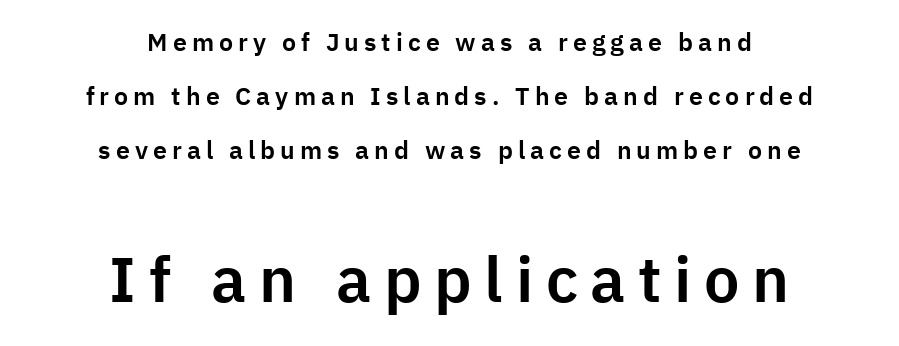
Q: Is the text italic (slanted)? A: No, it is upright.
Q: Is the typeface a serif or a sans-serif typeface? A: Sans-serif.
Q: Is the text underlined? A: No.
Q: How is the paragraph aligned? A: Centered.
Q: Is the spacing between letters normal or unusually wide? A: Unusually wide.
Q: Is the spacing between lines tight, normal or loose? A: Loose.
Q: Which block of text is set in a larger size, the first (top) or the second (bottom)? A: The second (bottom) one.
Q: Width (condensed, normal, or wide)? A: Normal.
Q: Stroke contrast? A: Low.
Q: x-height? A: Medium.
Q: Monospaced? A: No.
